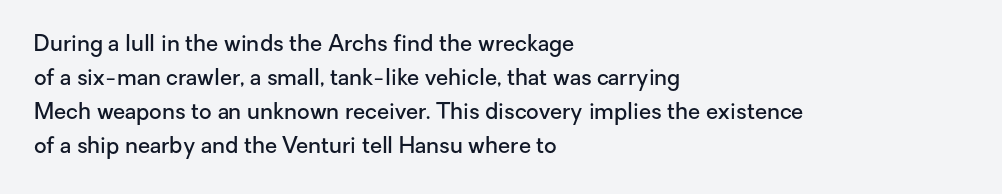
The image shows 22 px text type, upright; set left-aligned, normal line spacing (1.55x), normal letter spacing, not underlined.
